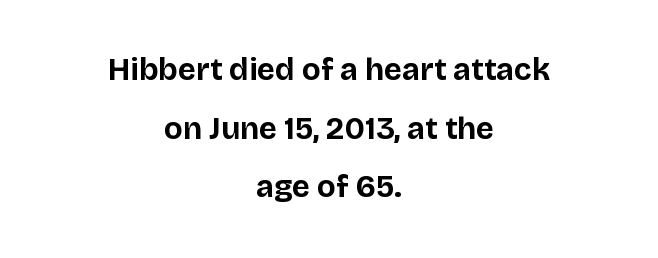
The image shows 31 px bold sans-serif type, upright; set centered, line spacing 1.89x, normal letter spacing, not underlined; low stroke contrast and a large x-height.
